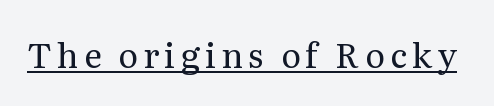
{"serif": "yes", "italic": "no", "bold": "no", "weight": "regular", "width": "normal", "stroke_contrast": "medium", "x_height": "medium", "monospaced": "no", "underline": "yes", "glyph_px": 34}
